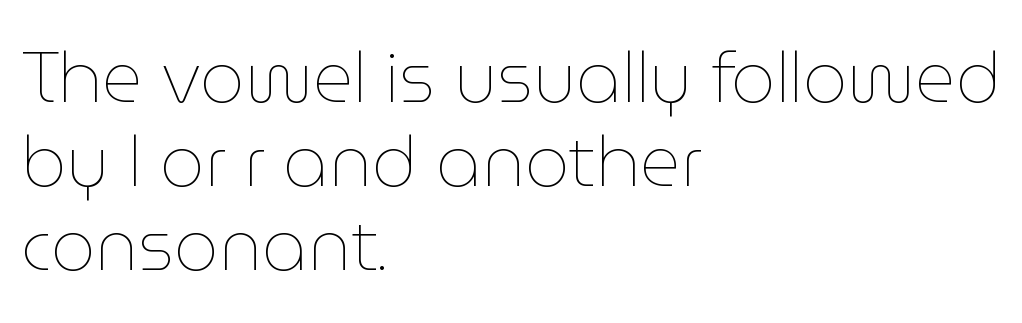
Q: Is the text bold? A: No.
Q: Is the text italic (slanted)? A: No, it is upright.
Q: Is the text underlined? A: No.
Q: How is the paragraph aligned? A: Left-aligned.
Q: Is the spacing between letters normal or unusually wide? A: Normal.
Q: Width (condensed, normal, or wide)? A: Normal.
Q: Stroke contrast? A: Low.
Q: x-height? A: Medium.
Q: Monospaced? A: No.
